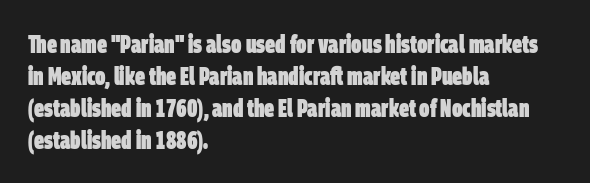
How are the letters spaced? Ordinarily, with no added tracking. Just letters on the line, the space beneath them empty. Compared with an ordinary text face, these strokes are far heavier — a full bold. All the whitespace from short lines collects on the right.
